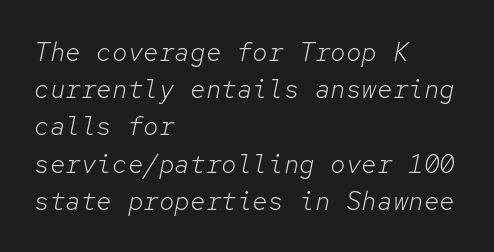
{"italic": "yes", "lean": "right", "slant_degrees": 12, "bold": "no", "underline": "no", "align": "left", "line_spacing": "normal", "line_spacing_ratio": 1.43, "letter_spacing": "normal", "letter_spacing_em": 0.0, "glyph_px": 26}
